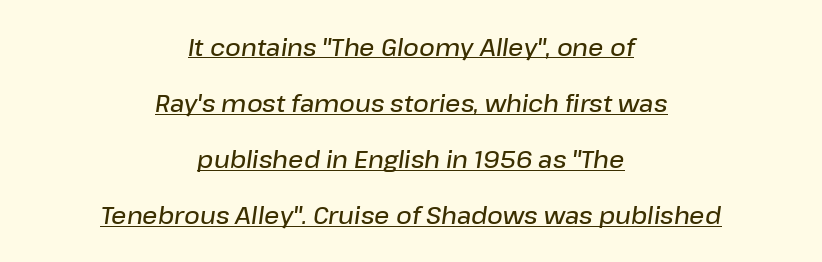
Typographic density is moderately raised because the face is semibold. Loosely led — the rows are spread out. Descenders here cross a horizontal rule under the line. Layout note: lines centered. The rendering keeps characters at their native spacing.
